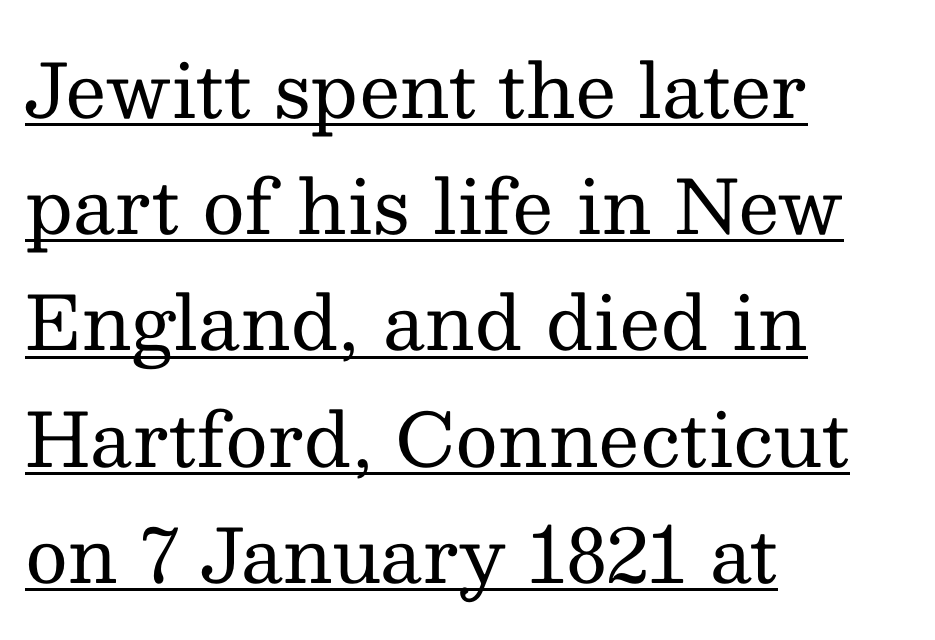
{"serif": "yes", "italic": "no", "bold": "no", "weight": "regular", "width": "normal", "stroke_contrast": "medium", "x_height": "medium", "monospaced": "no", "underline": "yes", "align": "left", "line_spacing": "normal", "line_spacing_ratio": 1.57, "letter_spacing": "normal", "letter_spacing_em": 0.0, "glyph_px": 74}
